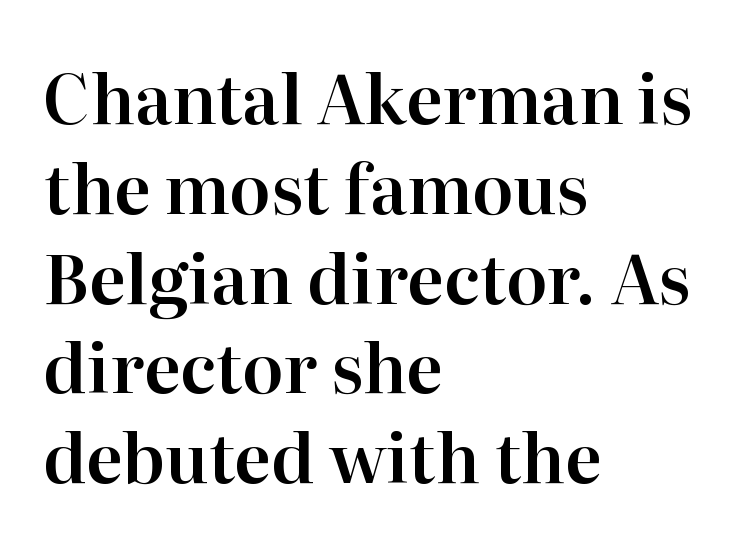
{"serif": "yes", "italic": "no", "width": "normal", "stroke_contrast": "high", "x_height": "medium", "monospaced": "no", "underline": "no", "align": "left", "line_spacing": "normal", "line_spacing_ratio": 1.32, "letter_spacing": "normal", "letter_spacing_em": 0.0, "glyph_px": 68}
